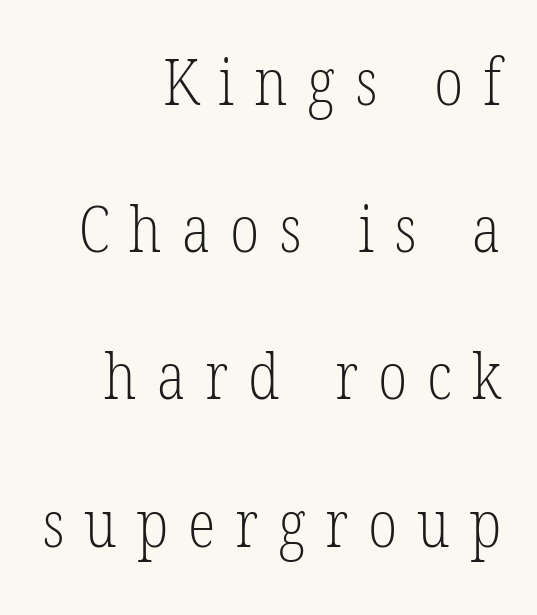
The image shows 64 px light, condensed serif type; set right-aligned, loose line spacing (2.3x), unusually wide letter spacing (+0.31 em), not underlined; low stroke contrast and a medium x-height.
